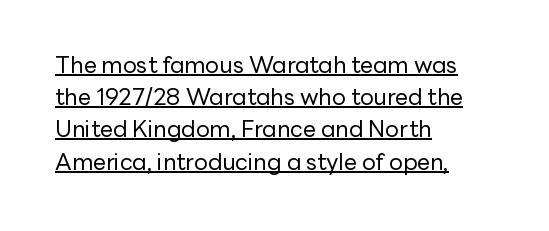
The image shows 23 px text type, upright; set left-aligned, normal line spacing (1.4x), normal letter spacing, underlined.
